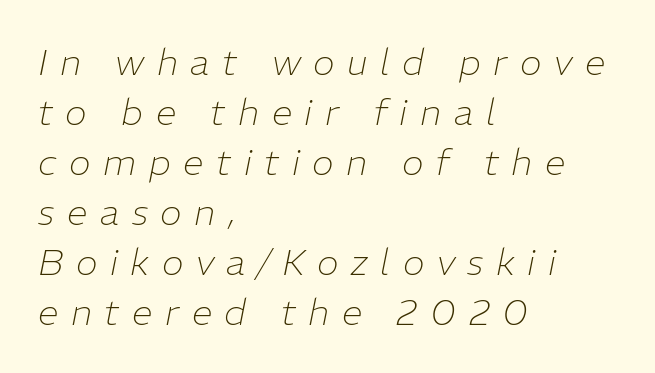
Each letter keeps its own natural width here, so spacing adapts to shape. The lines are quadded left. The baseline area is clear. The passage shown has open, widely tracked lettering throughout. Looking at the ascenders, they clearly lean.
